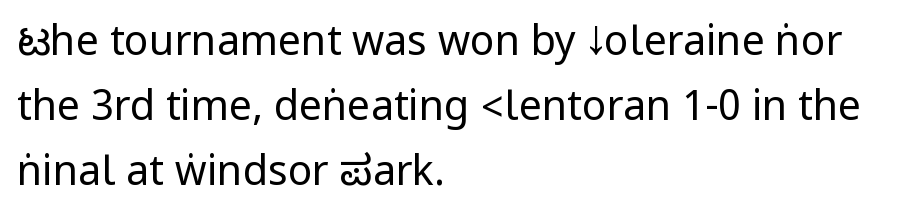
Q: Is the text bold? A: No.
Q: Is the text italic (slanted)? A: No, it is upright.
Q: Is the typeface a serif or a sans-serif typeface? A: Sans-serif.
Q: Is the text underlined? A: No.
Q: How is the paragraph aligned? A: Left-aligned.
Q: Is the spacing between letters normal or unusually wide? A: Normal.
Q: Is the spacing between lines tight, normal or loose? A: Normal.
Q: Width (condensed, normal, or wide)? A: Condensed.
Q: Stroke contrast? A: Low.
